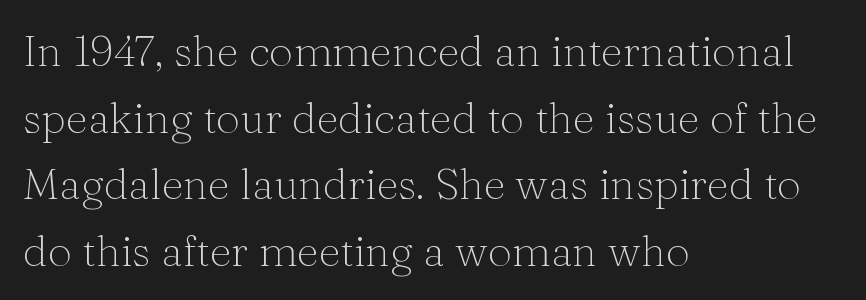
Bold? No — there's no thickening of the strokes. Posture: straight, roman, zero tilt. The designer left line spacing at the default. Each line starts at the same left margin while the right side varies. Here the designer chose a conventional face with non-uniform glyph widths.
